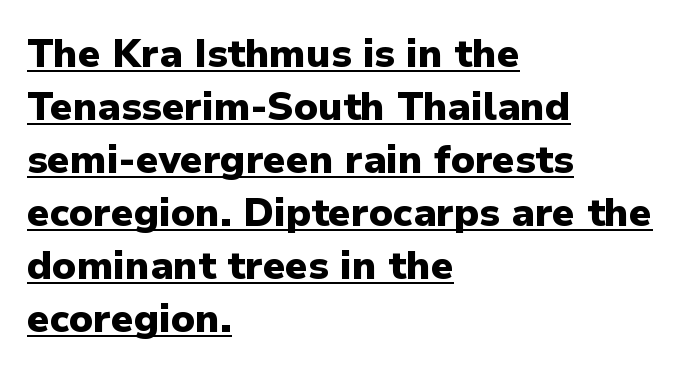
The letterforms sit shoulder to shoulder at normal distance. A typesetter would call this proportional, since set widths differ per character. This rendering uses left alignment, leaving the right contour irregular. Regarding leading, the lines here are spaced in the standard way. On the weight axis this lands at bold, roughly 700.
